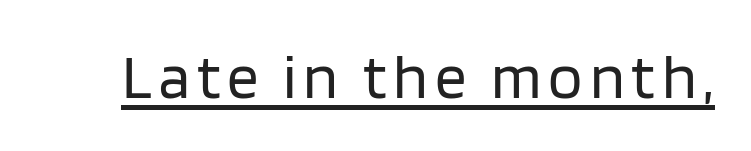
{"serif": "no", "italic": "no", "bold": "no", "weight": "regular", "width": "normal", "stroke_contrast": "low", "x_height": "large", "monospaced": "no", "underline": "yes", "glyph_px": 63}
